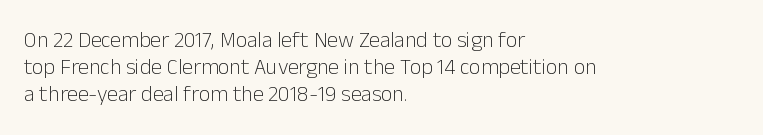
{"italic": "no", "bold": "no", "underline": "no", "align": "left", "line_spacing_ratio": 1.23, "letter_spacing": "normal", "letter_spacing_em": 0.0, "glyph_px": 22}
